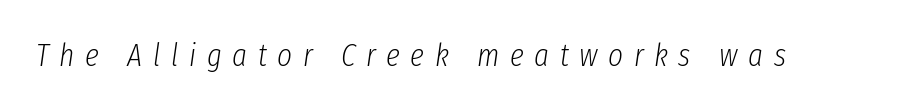
Check the space under the baseline: it is left empty. Counters stay open thanks to moderate or lighter strokes. Observe the wide spacing: letters keep a clear distance from each other. The text carries the slant typical of an italic or oblique font. The rendering uses natural spacing where letterforms have individual widths.
